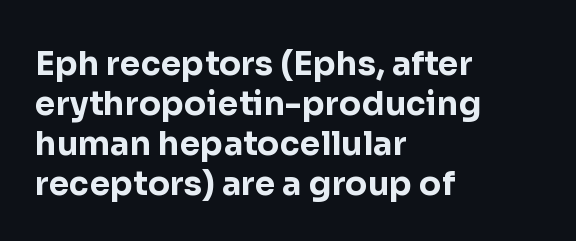
The image shows 33 px bold sans-serif type, upright; set left-aligned, line spacing 1.21x, normal letter spacing, not underlined; low stroke contrast and a medium x-height.
